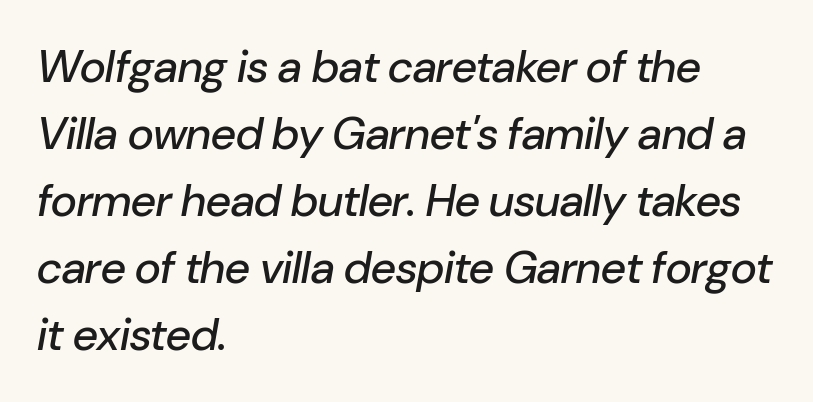
{"italic": "yes", "lean": "right", "slant_degrees": 10, "width": "normal", "stroke_contrast": "low", "x_height": "medium", "monospaced": "no", "underline": "no", "align": "left", "line_spacing": "normal", "line_spacing_ratio": 1.49, "letter_spacing": "normal", "letter_spacing_em": 0.0, "glyph_px": 45}
